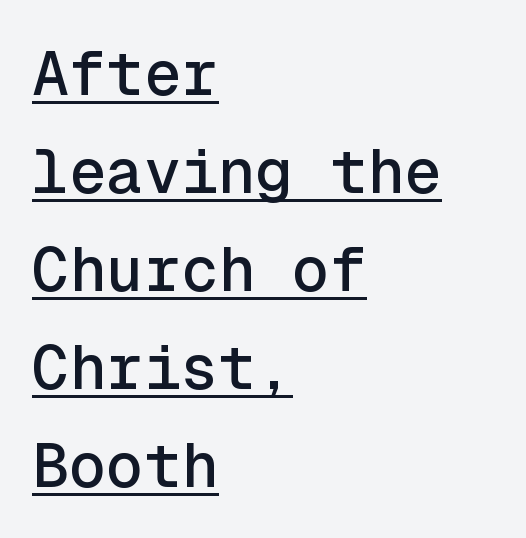
{"serif": "no", "italic": "no", "width": "normal", "x_height": "medium", "monospaced": "yes", "underline": "yes", "align": "left", "line_spacing": "normal", "line_spacing_ratio": 1.58, "letter_spacing": "normal", "letter_spacing_em": 0.0, "glyph_px": 62}
